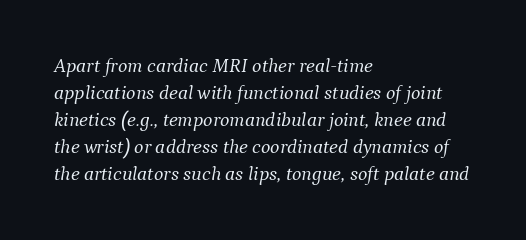
Notice how the passage keeps a crisp vertical edge on the left only. Whoever set this chose a conventional vertical rhythm. Inter-character spacing is left at the font's built-in metrics. Anything drawn beneath the words? Only blank space. The glyphs look as if they've been sheared to an angle. The passage shown is not bold in any degree.
